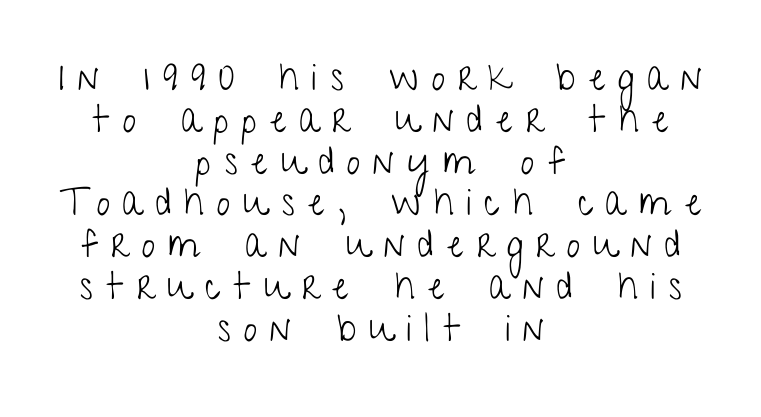
{"serif": "no", "italic": "no", "bold": "no", "weight": "light", "width": "condensed", "stroke_contrast": "low", "x_height": "medium", "monospaced": "no", "underline": "no", "align": "center", "line_spacing": "tight", "line_spacing_ratio": 1.1, "letter_spacing": "wide", "letter_spacing_em": 0.35, "glyph_px": 38}
